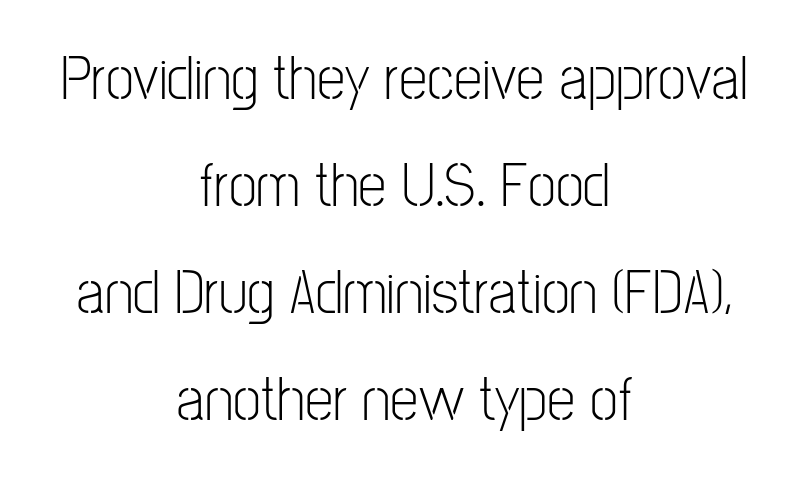
The image shows 64 px light, condensed sans-serif type, upright; set centered, normal line spacing (1.67x), normal letter spacing, not underlined; low stroke contrast and a medium x-height.
